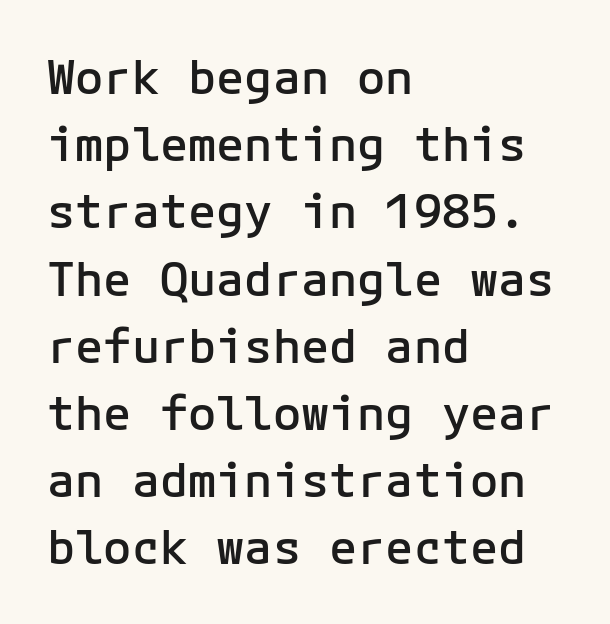
Nothing sits at the stroke ends, so this counts as sans-serif. Descenders are the only things crossing below the line. Looks like terminal output: every glyph gets an equal slot. These words are printed semibold, heavier than regular yet not bold. Leading matches the norm, producing a regular column.
